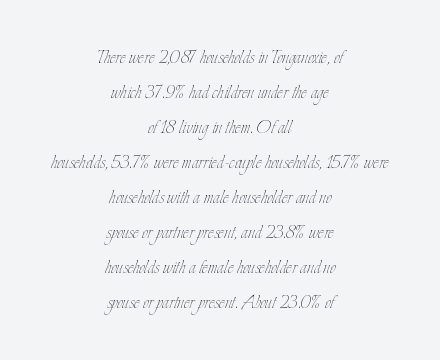
Q: Is the text bold? A: No.
Q: Is the text italic (slanted)? A: Yes.
Q: Is the text underlined? A: No.
Q: How is the paragraph aligned? A: Centered.
Q: Is the spacing between letters normal or unusually wide? A: Normal.
Q: Is the spacing between lines tight, normal or loose? A: Normal.
